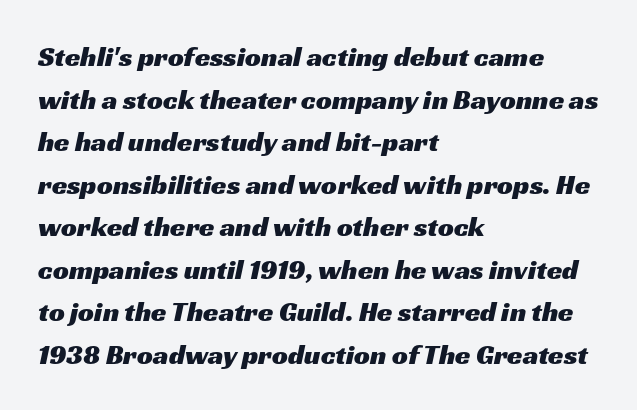
A typesetter would call this proportional, since set widths differ per character. Examine the stroke ends and you'll find no serifs. Standard letterfit; no display-style spreading of the glyphs. What's the leading like? Ordinary, nothing unusual. Just letters on the line, the space beneath them empty.
